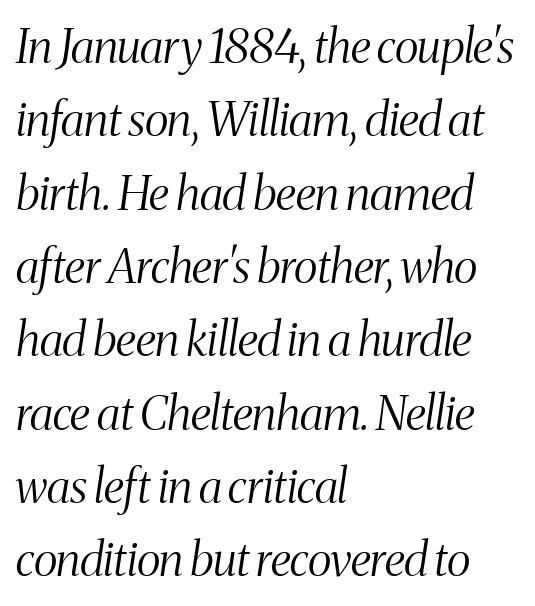
Q: Is the text bold? A: No.
Q: Is the text italic (slanted)? A: Yes, it leans right by about 8 degrees.
Q: Is the typeface a serif or a sans-serif typeface? A: Serif.
Q: Is the text underlined? A: No.
Q: How is the paragraph aligned? A: Left-aligned.
Q: Is the spacing between letters normal or unusually wide? A: Normal.
Q: Is the spacing between lines tight, normal or loose? A: Normal.
Q: Width (condensed, normal, or wide)? A: Condensed.
Q: Stroke contrast? A: Medium.
Q: x-height? A: Medium.
Q: Monospaced? A: No.
